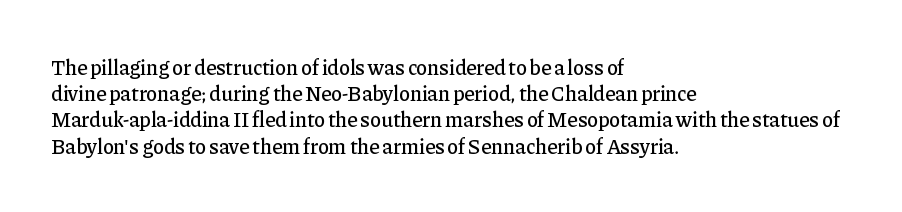
Q: Is the text italic (slanted)? A: No, it is upright.
Q: Is the text underlined? A: No.
Q: How is the paragraph aligned? A: Left-aligned.
Q: Is the spacing between letters normal or unusually wide? A: Normal.
Q: Is the spacing between lines tight, normal or loose? A: Normal.
